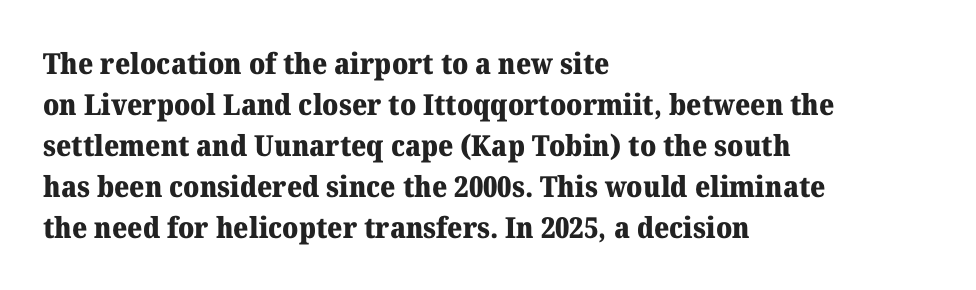
Q: Is the text bold? A: Yes.
Q: Is the text italic (slanted)? A: No, it is upright.
Q: Is the typeface a serif or a sans-serif typeface? A: Serif.
Q: Is the text underlined? A: No.
Q: How is the paragraph aligned? A: Left-aligned.
Q: Is the spacing between letters normal or unusually wide? A: Normal.
Q: Is the spacing between lines tight, normal or loose? A: Normal.
Q: Width (condensed, normal, or wide)? A: Normal.
Q: Stroke contrast? A: Medium.
Q: x-height? A: Medium.
Q: Monospaced? A: No.
